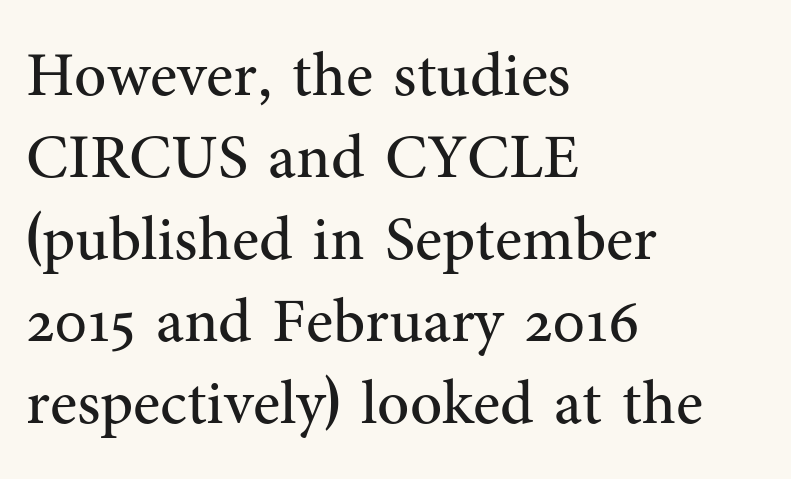
The font is comparable to plain body text, perhaps lighter. You could call the tracking neutral — neither tight nor loose. Each letter's strokes conclude with small projecting serifs. The specimen omits any rule beneath the text block's lines. The setting favours the left margin, as ordinary paragraphs usually do. Line spacing here is normal.
